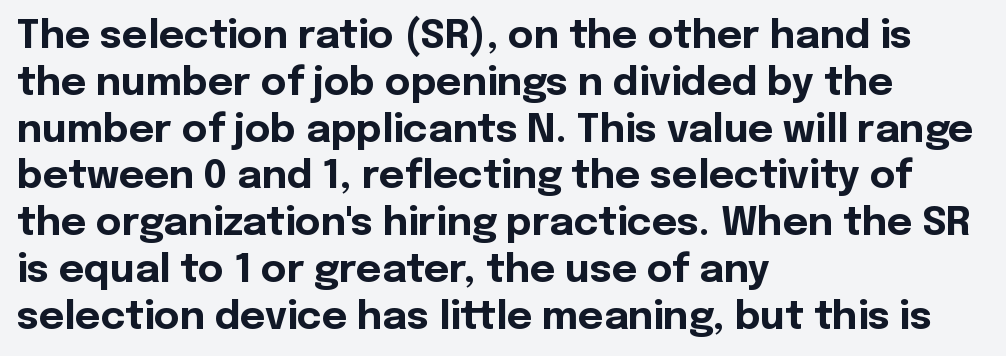
Q: Is the text bold? A: Yes.
Q: Is the text italic (slanted)? A: No, it is upright.
Q: Is the typeface a serif or a sans-serif typeface? A: Sans-serif.
Q: Is the text underlined? A: No.
Q: How is the paragraph aligned? A: Left-aligned.
Q: Is the spacing between letters normal or unusually wide? A: Normal.
Q: Width (condensed, normal, or wide)? A: Normal.
Q: x-height? A: Medium.
Q: Monospaced? A: No.
